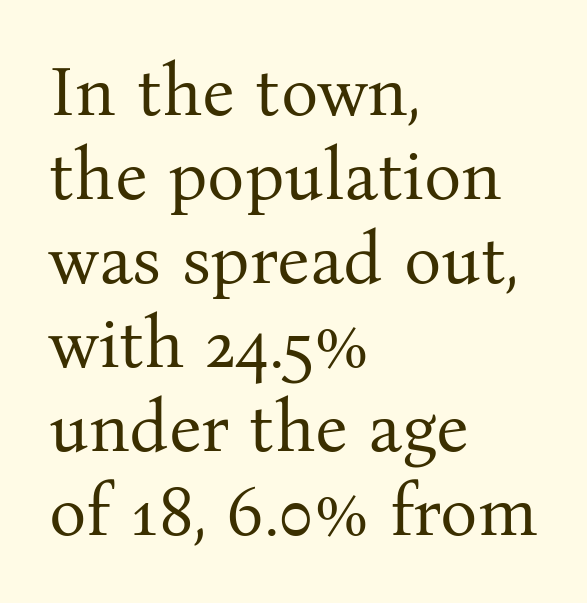
Q: Is the text bold? A: No.
Q: Is the text italic (slanted)? A: No, it is upright.
Q: Is the typeface a serif or a sans-serif typeface? A: Serif.
Q: Is the text underlined? A: No.
Q: How is the paragraph aligned? A: Left-aligned.
Q: Is the spacing between letters normal or unusually wide? A: Normal.
Q: Width (condensed, normal, or wide)? A: Normal.
Q: Stroke contrast? A: Medium.
Q: x-height? A: Medium.
Q: Monospaced? A: No.
